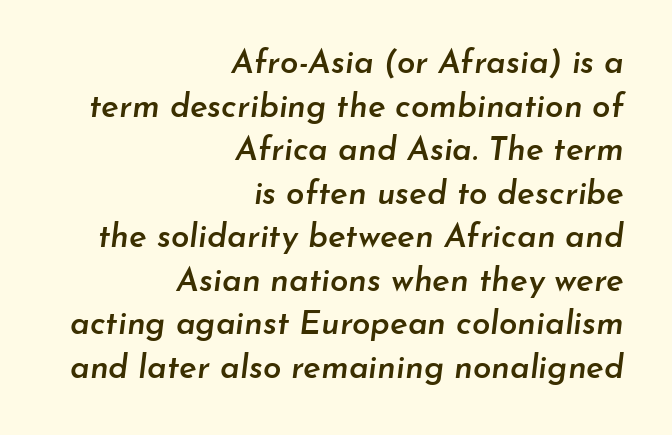
Words appear dense and cohesive because spacing is normal. Horizontal bands of white between lines are of average thickness. Spacing verdict: proportional, widths tailored to each character. Slant detected: the letters are inclined. Honestly, there is no underline to notice here at all.
